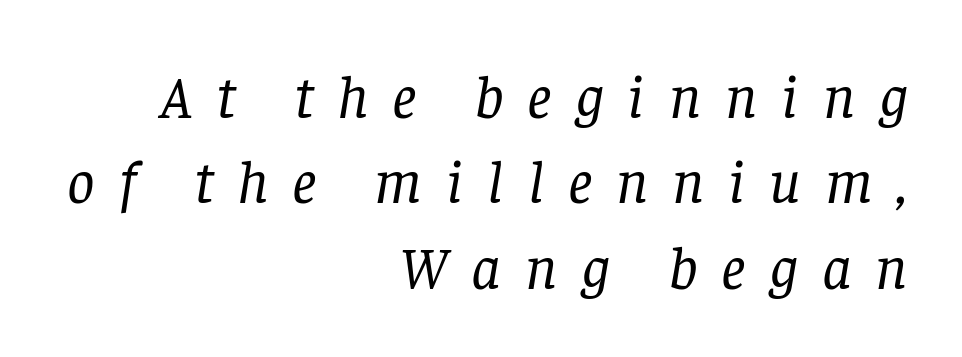
Q: Is the text bold? A: No.
Q: Is the text italic (slanted)? A: Yes, it leans right by about 8 degrees.
Q: Is the typeface a serif or a sans-serif typeface? A: Serif.
Q: Is the text underlined? A: No.
Q: How is the paragraph aligned? A: Right-aligned.
Q: Is the spacing between letters normal or unusually wide? A: Unusually wide.
Q: Is the spacing between lines tight, normal or loose? A: Normal.
Q: Width (condensed, normal, or wide)? A: Normal.
Q: Stroke contrast? A: Low.
Q: x-height? A: Large.
Q: Monospaced? A: No.
